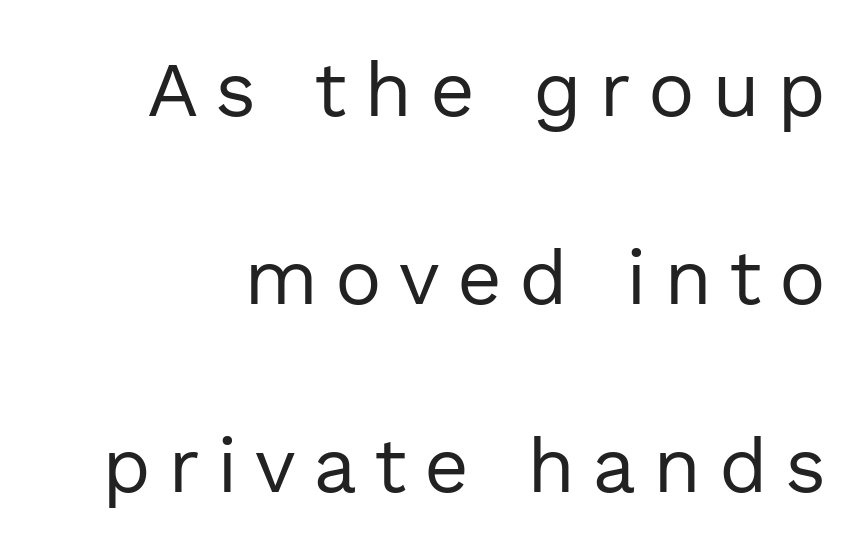
The passage shown is typed in a proportional face where columns would drift. The string is rendered with underlining switched off. Typographically, this falls in the sans-serif category. Spacing between characters has been opened up far beyond the box default.
